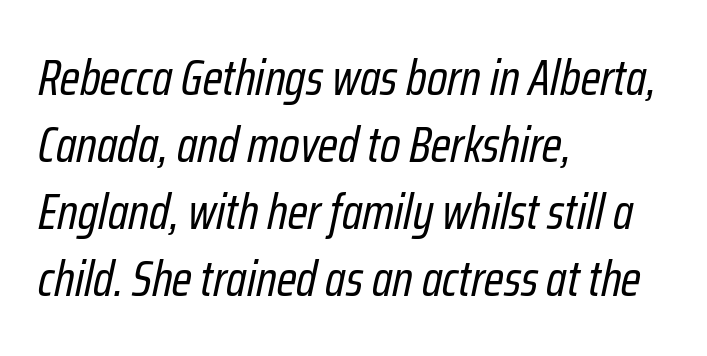
{"italic": "yes", "lean": "right", "slant_degrees": 12, "bold": "no", "weight": "regular", "width": "condensed", "stroke_contrast": "low", "x_height": "medium", "monospaced": "no", "underline": "no", "align": "left", "line_spacing": "normal", "line_spacing_ratio": 1.34, "letter_spacing": "normal", "letter_spacing_em": 0.0, "glyph_px": 50}
